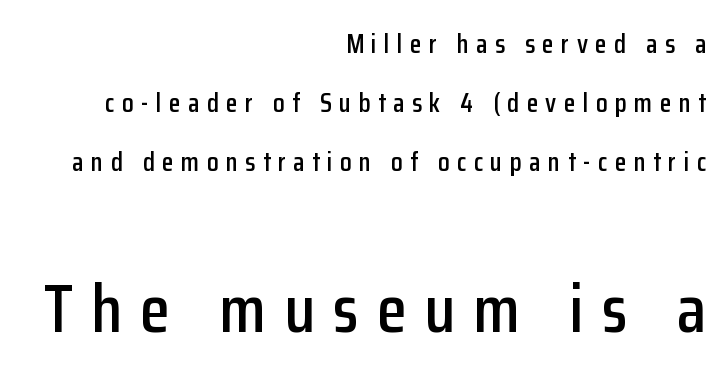
Q: Is the text italic (slanted)? A: No, it is upright.
Q: Is the typeface a serif or a sans-serif typeface? A: Sans-serif.
Q: Is the text underlined? A: No.
Q: How is the paragraph aligned? A: Right-aligned.
Q: Is the spacing between letters normal or unusually wide? A: Unusually wide.
Q: Is the spacing between lines tight, normal or loose? A: Loose.
Q: Which block of text is set in a larger size, the first (top) or the second (bottom)? A: The second (bottom) one.
Q: Width (condensed, normal, or wide)? A: Condensed.
Q: Stroke contrast? A: Low.
Q: x-height? A: Medium.
Q: Monospaced? A: No.
